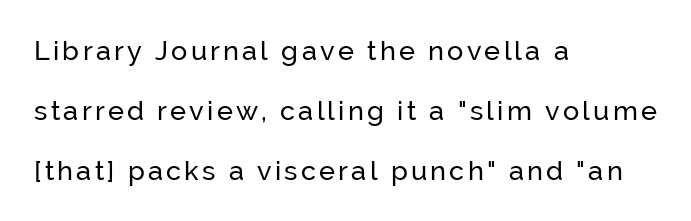
Q: Is the text italic (slanted)? A: No, it is upright.
Q: Is the text underlined? A: No.
Q: How is the paragraph aligned? A: Left-aligned.
Q: Is the spacing between lines tight, normal or loose? A: Loose.
